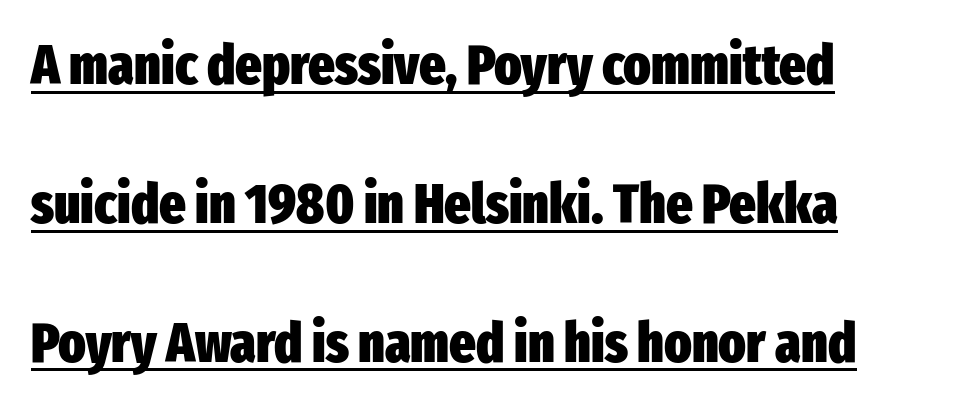
The image shows 56 px heavy, condensed sans-serif type, upright; set loose line spacing (2.48x), normal letter spacing, underlined; low stroke contrast and a medium x-height.
